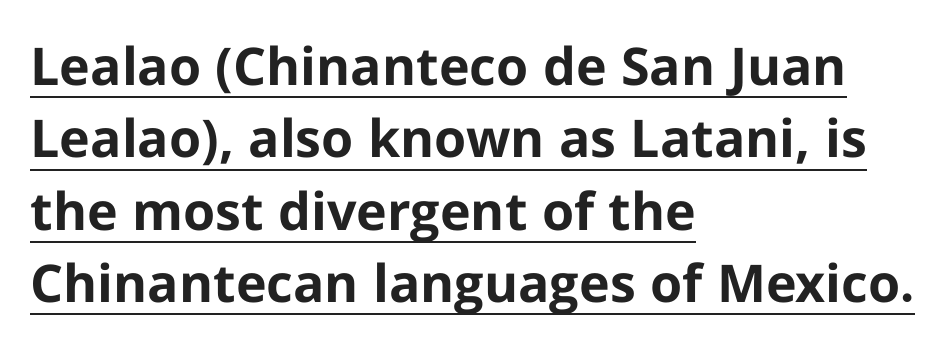
The rendering uses natural spacing where letterforms have individual widths. Letterform terminals end flat and unadorned throughout the passage. When letters stand straight like this, we call the style roman or upright. The lettering is marked with a stroke running underneath it. Heft: maximum for text — a bold.
